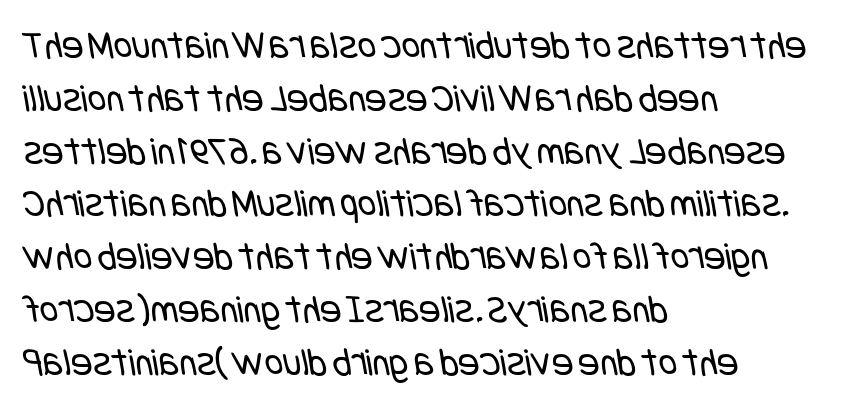
If you drew a ruler down the left edge, every line would touch it. The letters sit at their default tracking, neither squeezed nor spread. The strokes carry an ordinary text weight at most. Plain, unruled lines of type. Baseline-to-baseline distance is the conventional proportion of letter height. No feet cap the strokes, marking this as sans-serif type.
